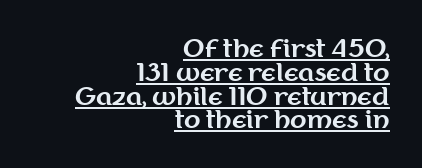
The image shows 24 px bold type, upright; set right-aligned, tight line spacing (0.99x), normal letter spacing, underlined.
